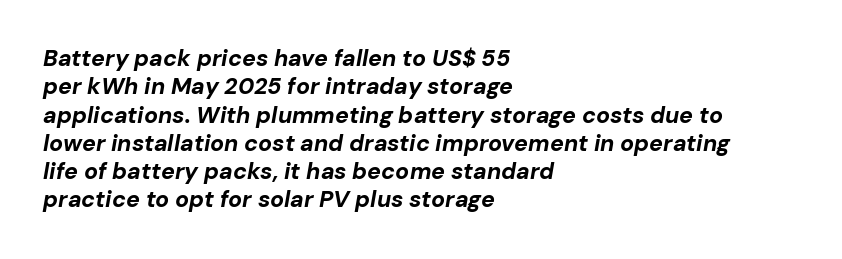
The rendering applies a slant to the glyphs. Nobody touched the tracking dial on this one. A dark, heavy texture on the line: the type is bold. Notice how the passage keeps a crisp vertical edge on the left only.
